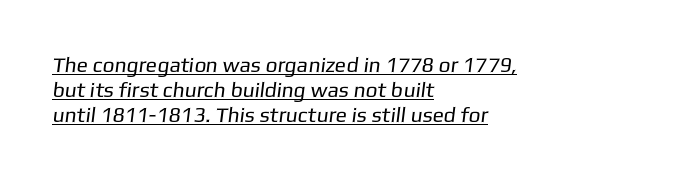
{"bold": "no", "underline": "yes", "align": "left", "line_spacing_ratio": 1.2, "letter_spacing": "normal", "letter_spacing_em": 0.0, "glyph_px": 21}
